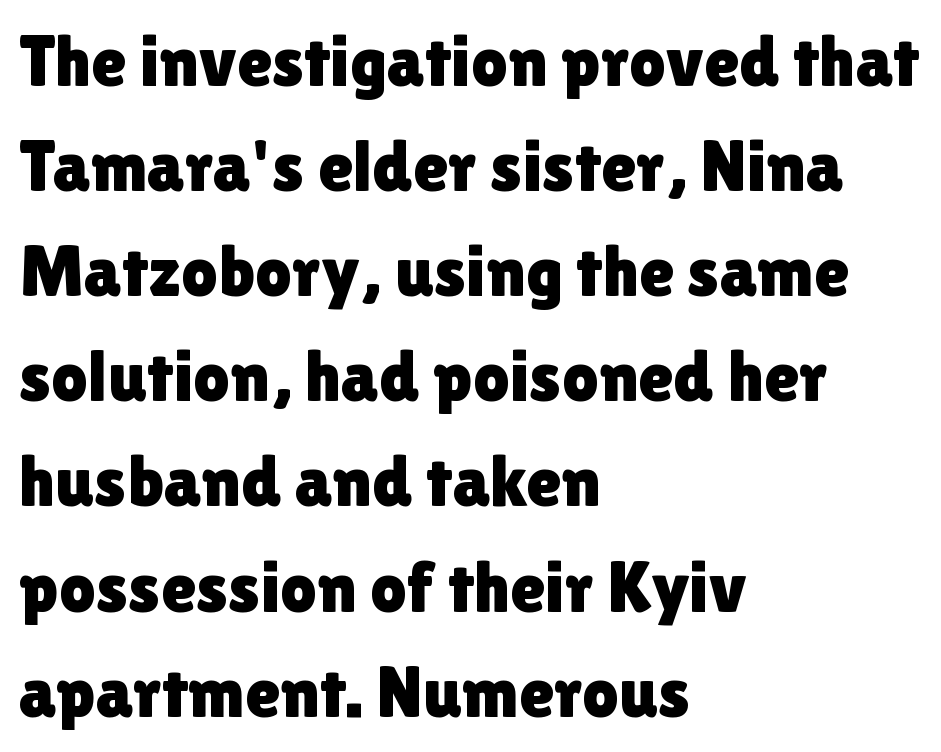
Q: Is the text italic (slanted)? A: No, it is upright.
Q: Is the typeface a serif or a sans-serif typeface? A: Sans-serif.
Q: Is the text underlined? A: No.
Q: How is the paragraph aligned? A: Left-aligned.
Q: Is the spacing between letters normal or unusually wide? A: Normal.
Q: Is the spacing between lines tight, normal or loose? A: Normal.
Q: Width (condensed, normal, or wide)? A: Normal.
Q: x-height? A: Medium.
Q: Monospaced? A: No.
